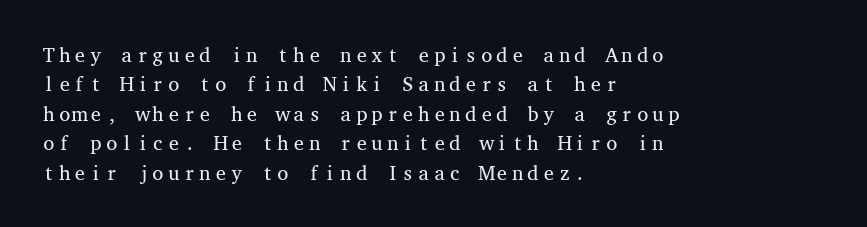
Look at the tracking — it's just the regular setting, nothing added. This sample keeps an unexceptional amount of space between lines. A typesetter would mark this as roman, not italic. Each row of text sits above clean, open space. Ink coverage per letter is moderate at most. This rendering uses left alignment, leaving the right contour irregular.
